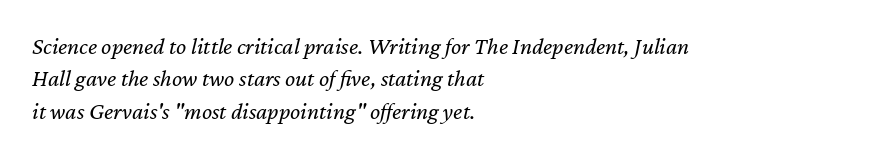
The image shows 24 px text type, italic (leaning right); set left-aligned, normal line spacing (1.35x), normal letter spacing, not underlined.
